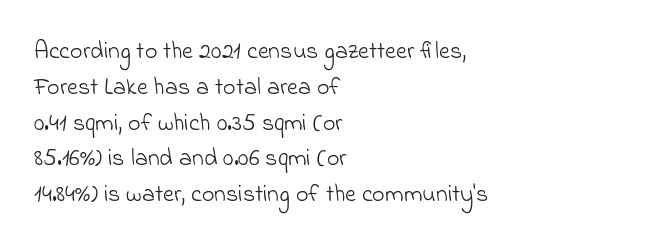
Q: Is the text bold? A: No.
Q: Is the text underlined? A: No.
Q: How is the paragraph aligned? A: Left-aligned.
Q: Is the spacing between letters normal or unusually wide? A: Normal.
Q: Is the spacing between lines tight, normal or loose? A: Normal.
